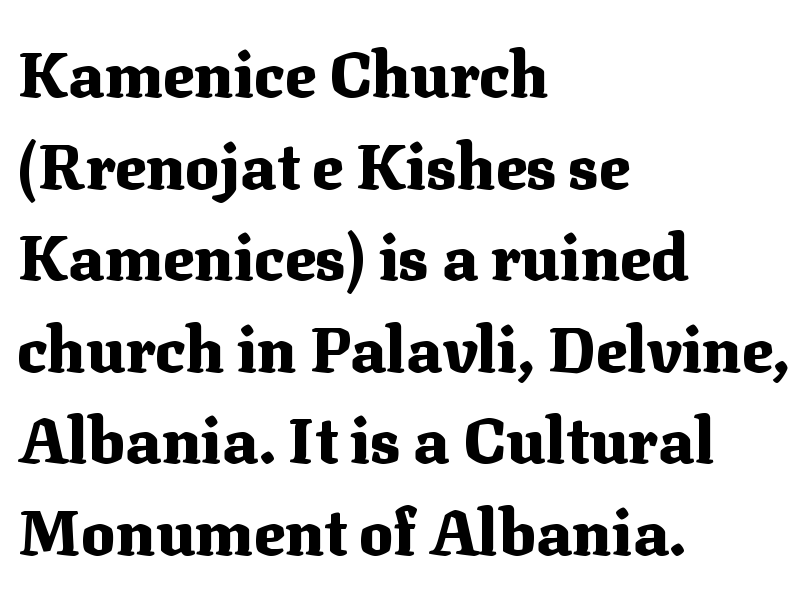
{"serif": "yes", "italic": "no", "bold": "yes", "weight": "heavy", "width": "normal", "stroke_contrast": "medium", "x_height": "medium", "monospaced": "no", "underline": "no", "align": "left", "line_spacing": "normal", "line_spacing_ratio": 1.43, "letter_spacing": "normal", "letter_spacing_em": 0.0, "glyph_px": 64}
